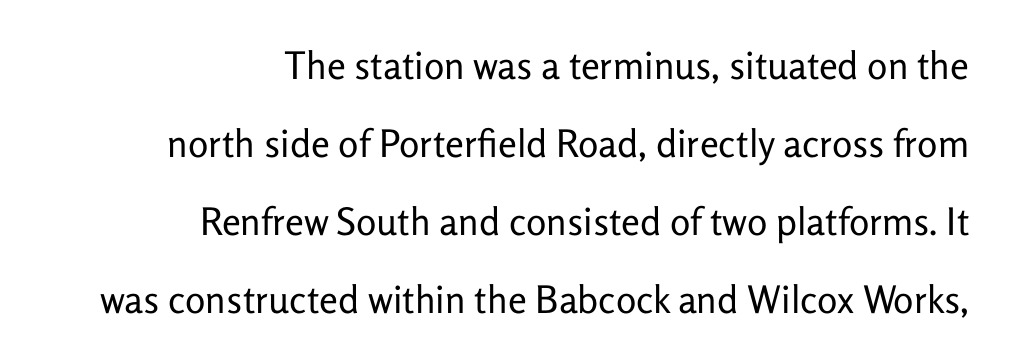
{"serif": "no", "italic": "no", "bold": "no", "weight": "regular", "width": "normal", "stroke_contrast": "low", "x_height": "medium", "monospaced": "no", "underline": "no", "align": "right", "line_spacing": "loose", "line_spacing_ratio": 2.05, "letter_spacing": "normal", "letter_spacing_em": 0.0, "glyph_px": 38}
